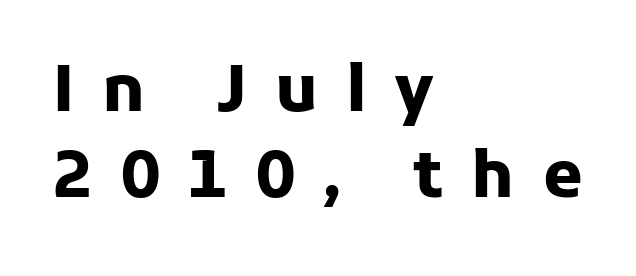
{"serif": "no", "italic": "no", "bold": "yes", "weight": "heavy", "width": "normal", "stroke_contrast": "low", "x_height": "medium", "monospaced": "no", "underline": "no", "align": "left", "line_spacing": "normal", "line_spacing_ratio": 1.34, "letter_spacing": "wide", "letter_spacing_em": 0.44, "glyph_px": 64}
